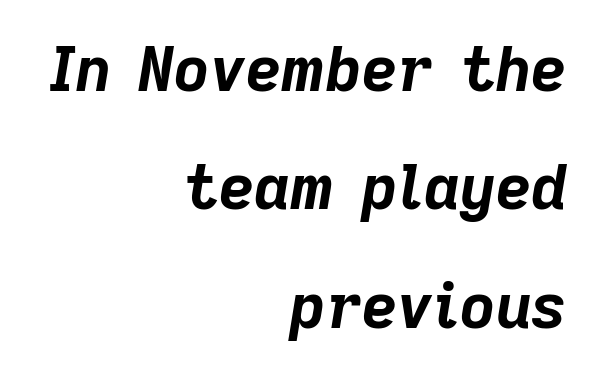
Q: Is the text bold? A: Yes.
Q: Is the text italic (slanted)? A: Yes, it leans right by about 9 degrees.
Q: Is the text underlined? A: No.
Q: How is the paragraph aligned? A: Right-aligned.
Q: Is the spacing between letters normal or unusually wide? A: Normal.
Q: Is the spacing between lines tight, normal or loose? A: Loose.
Q: Width (condensed, normal, or wide)? A: Normal.
Q: Stroke contrast? A: Low.
Q: x-height? A: Medium.
Q: Monospaced? A: No.
